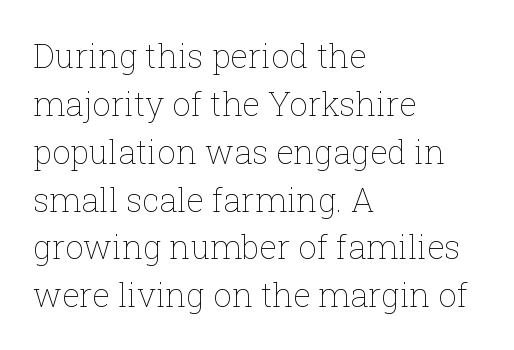
The letters stand upright; this is a roman face. The rag falls on the right side of this text block. Characters follow at the spacing the type designer built in. Rule under the text: the space is simply empty. The face used here is proportionally spaced, like ordinary book or web type.
